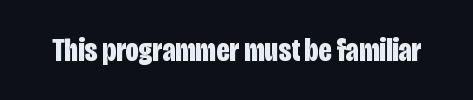
Here the designer chose a conventional face with non-uniform glyph widths. Clear beneath every line of the passage. The passage shown has conventional tracking throughout. The passage shown is emphatically bold. Designer's note — italics off, roman on.
